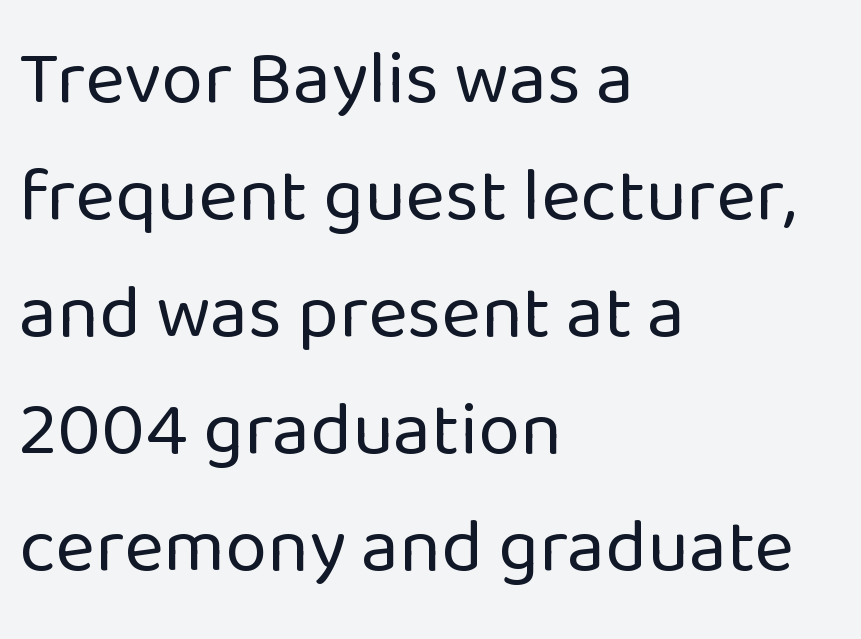
The image shows 76 px regular-weight sans-serif type, upright; set left-aligned, normal line spacing (1.54x), normal letter spacing, not underlined; low stroke contrast and a medium x-height.
